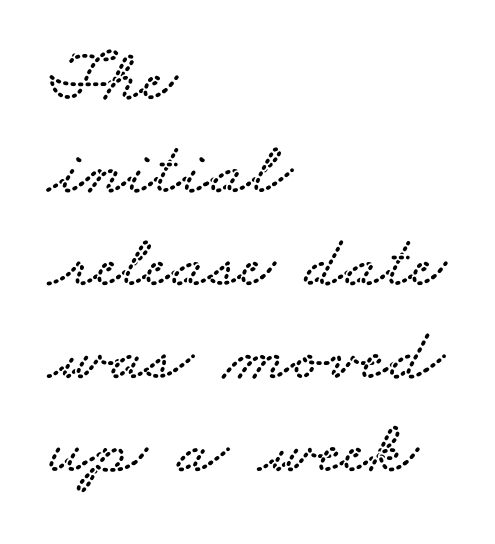
{"serif": "yes", "width": "wide", "stroke_contrast": "low", "x_height": "small", "monospaced": "no", "underline": "no", "align": "left", "line_spacing_ratio": 1.24, "letter_spacing": "normal", "letter_spacing_em": 0.0, "glyph_px": 75}
